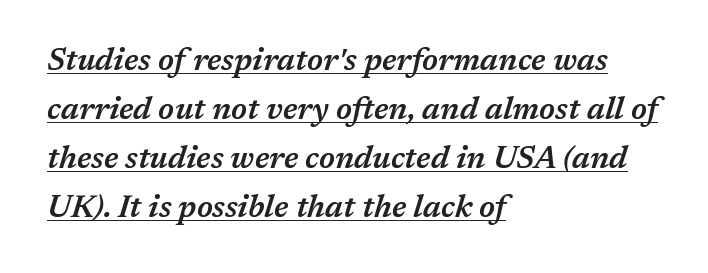
Horizontal alignment here is leftward, the default for most running prose. What decoration does the sample have? An underline. There is no visible air inserted between adjacent glyphs. Rendered with sloped, italic letterforms. Is the type bold? Partly — it's a semibold, heavier than regular but not fully bold.
